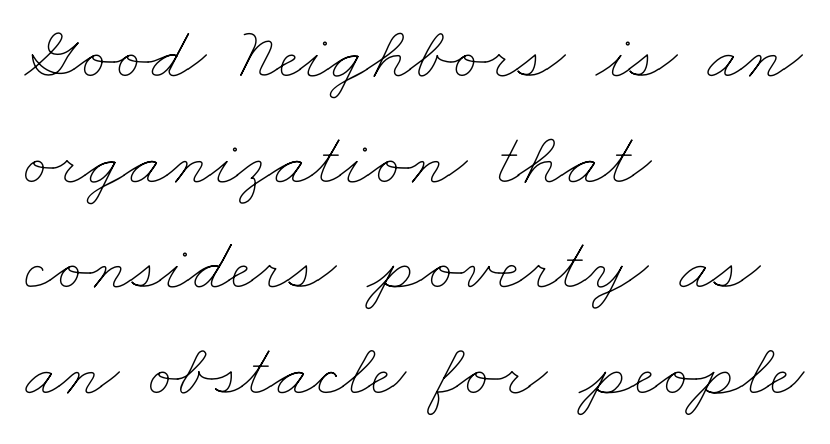
Q: Is the text bold? A: No.
Q: Is the text underlined? A: No.
Q: How is the paragraph aligned? A: Left-aligned.
Q: Is the spacing between letters normal or unusually wide? A: Normal.
Q: Is the spacing between lines tight, normal or loose? A: Normal.
Q: Width (condensed, normal, or wide)? A: Wide.
Q: Stroke contrast? A: Low.
Q: x-height? A: Small.
Q: Monospaced? A: No.
